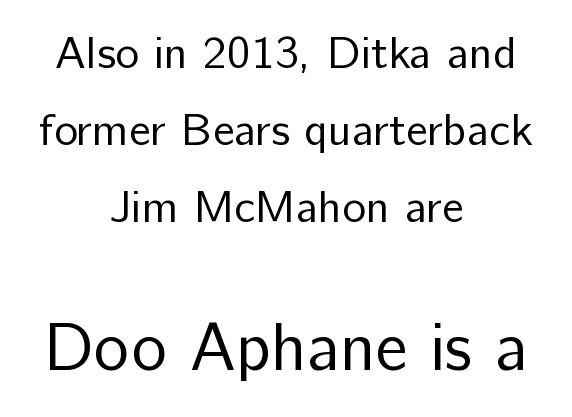
The image shows 67 px regular-weight sans-serif type, upright; set centered, line spacing 1.71x, normal letter spacing, not underlined; the second (bottom) block is 1.49x larger; low stroke contrast and a medium x-height.
